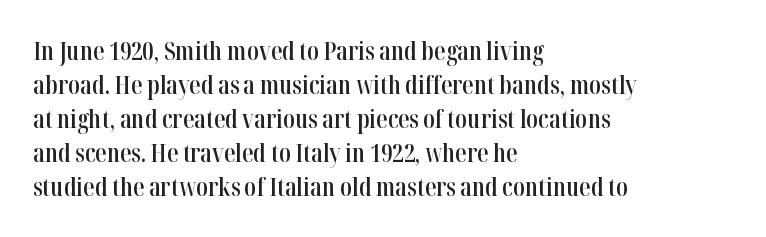
The image shows 25 px text type, upright; set left-aligned, normal line spacing (1.36x), normal letter spacing, not underlined.
